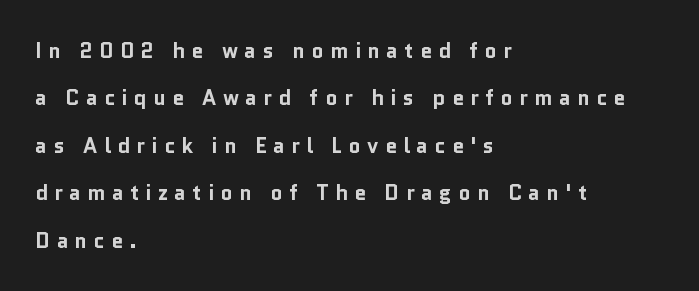
{"italic": "no", "bold": "yes", "underline": "no", "align": "left", "line_spacing": "loose", "line_spacing_ratio": 2.26, "letter_spacing": "wide", "letter_spacing_em": 0.31, "glyph_px": 21}
